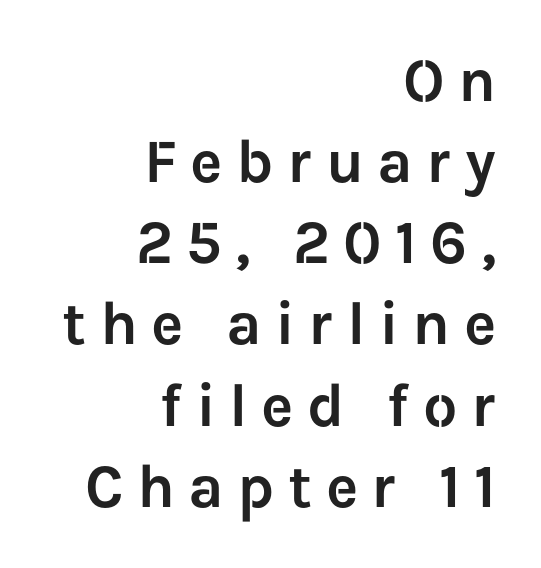
The image shows 61 px sans-serif type, upright; set right-aligned, normal line spacing (1.33x), unusually wide letter spacing (+0.22 em), not underlined; low stroke contrast and a medium x-height.
